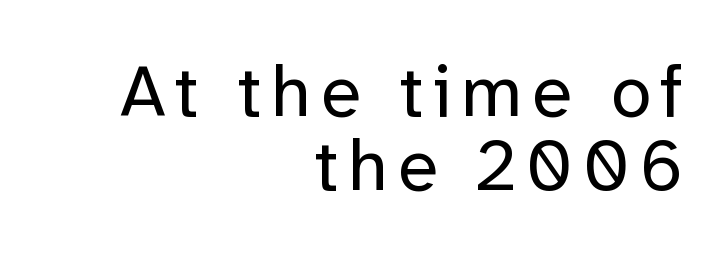
Q: Is the text bold? A: No.
Q: Is the text italic (slanted)? A: No, it is upright.
Q: Is the typeface a serif or a sans-serif typeface? A: Sans-serif.
Q: Is the text underlined? A: No.
Q: How is the paragraph aligned? A: Right-aligned.
Q: Is the spacing between lines tight, normal or loose? A: Tight.
Q: Width (condensed, normal, or wide)? A: Normal.
Q: Stroke contrast? A: Low.
Q: x-height? A: Medium.
Q: Monospaced? A: No.
